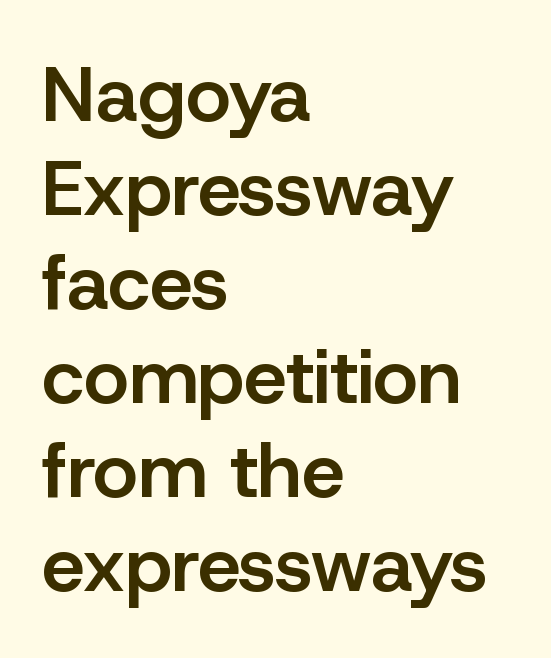
These lines are set flush left with a ragged right edge. Note: no serifs on the glyphs. Proportional: the letters do not fall into vertical columns. You could call the tracking neutral — neither tight nor loose.
